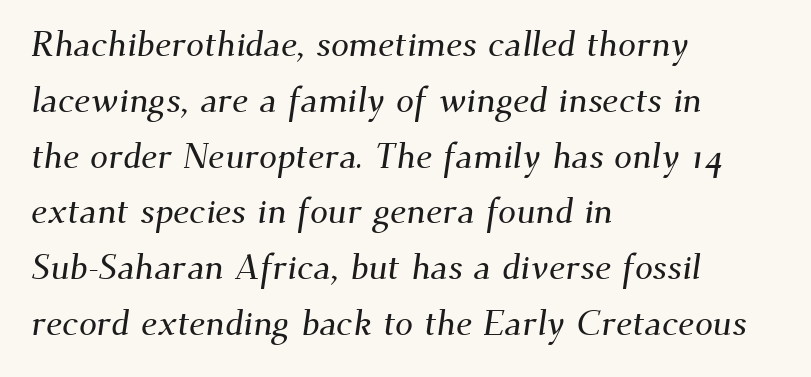
Q: Is the typeface a serif or a sans-serif typeface? A: Serif.
Q: Is the text underlined? A: No.
Q: How is the paragraph aligned? A: Left-aligned.
Q: Is the spacing between letters normal or unusually wide? A: Normal.
Q: Is the spacing between lines tight, normal or loose? A: Normal.
Q: Width (condensed, normal, or wide)? A: Normal.
Q: Stroke contrast? A: Medium.
Q: x-height? A: Small.
Q: Monospaced? A: No.
